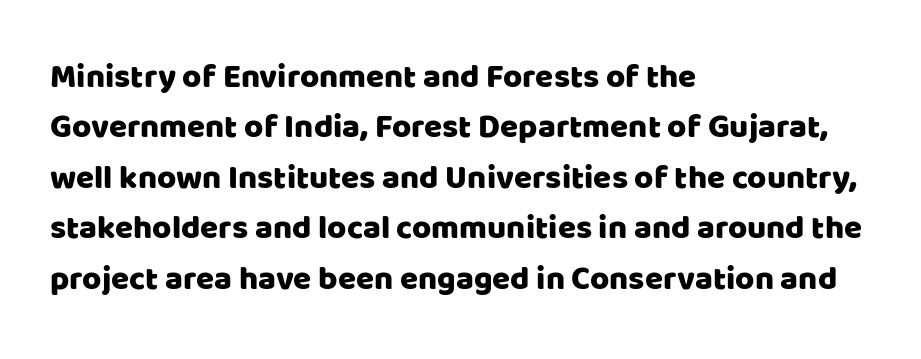
This is roman type, the default non-slanted kind. Nobody drew a line under any word here. Visually the block forms a straight wall on the left and a jagged coastline on the right. Quick note: interline space is typical. Standard letterfit; no display-style spreading of the glyphs.
